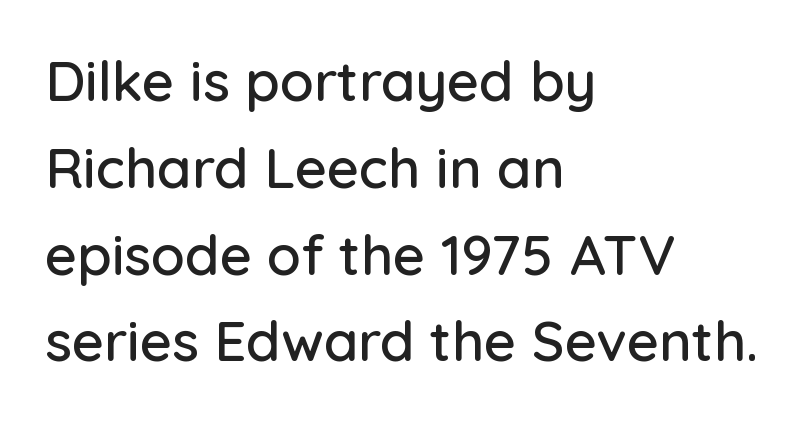
The image shows 56 px sans-serif type, upright; set left-aligned, normal line spacing (1.55x), normal letter spacing, not underlined; low stroke contrast and a medium x-height.
